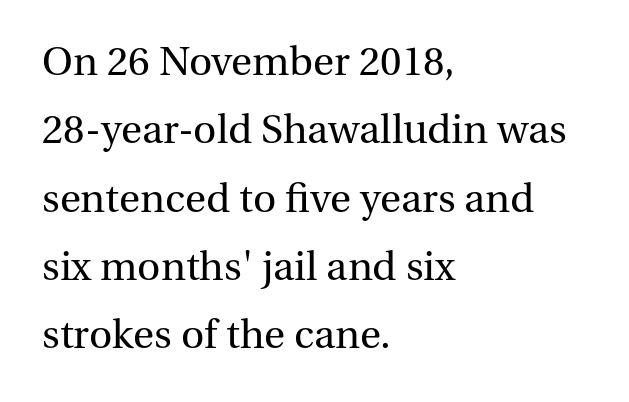
{"serif": "yes", "italic": "no", "bold": "no", "weight": "regular", "width": "normal", "stroke_contrast": "medium", "x_height": "medium", "monospaced": "no", "underline": "no", "align": "left", "line_spacing": "normal", "line_spacing_ratio": 1.59, "letter_spacing": "normal", "letter_spacing_em": 0.0, "glyph_px": 43}
